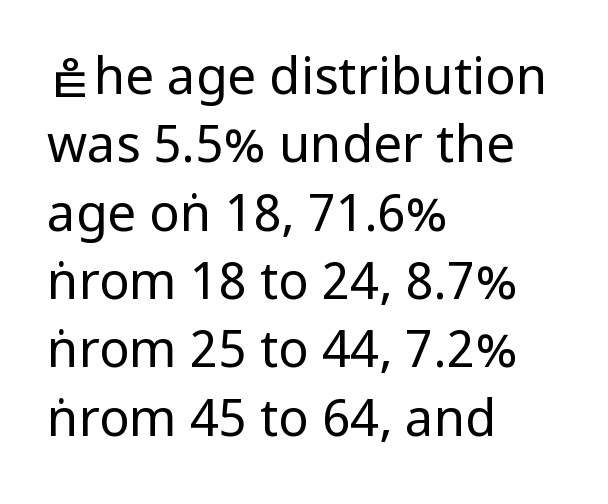
{"serif": "no", "italic": "no", "bold": "no", "weight": "regular", "width": "condensed", "stroke_contrast": "low", "underline": "no", "align": "left", "line_spacing": "normal", "line_spacing_ratio": 1.34, "letter_spacing": "normal", "letter_spacing_em": 0.0, "glyph_px": 51}
